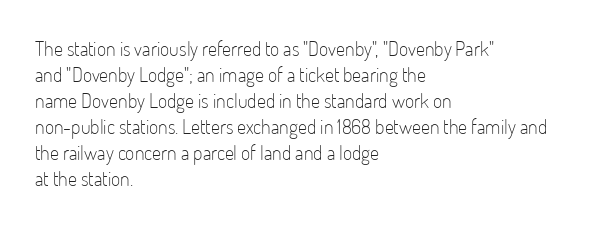
{"italic": "no", "bold": "no", "underline": "no", "align": "left", "line_spacing": "normal", "line_spacing_ratio": 1.3, "letter_spacing": "normal", "letter_spacing_em": 0.0, "glyph_px": 20}
